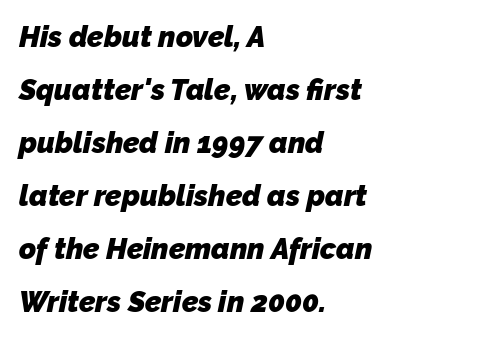
{"serif": "no", "bold": "yes", "weight": "heavy", "width": "normal", "stroke_contrast": "low", "x_height": "medium", "monospaced": "no", "underline": "no", "align": "left", "line_spacing_ratio": 1.83, "letter_spacing": "normal", "letter_spacing_em": 0.0, "glyph_px": 29}
